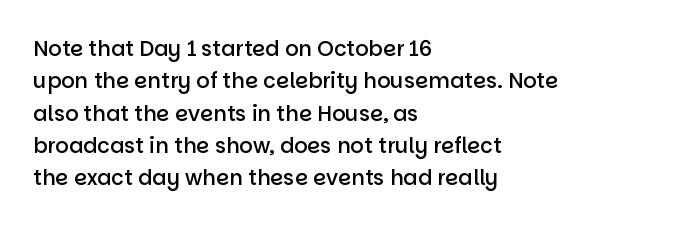
The image shows 21 px text type, upright; set left-aligned, normal line spacing (1.54x), normal letter spacing, not underlined.
